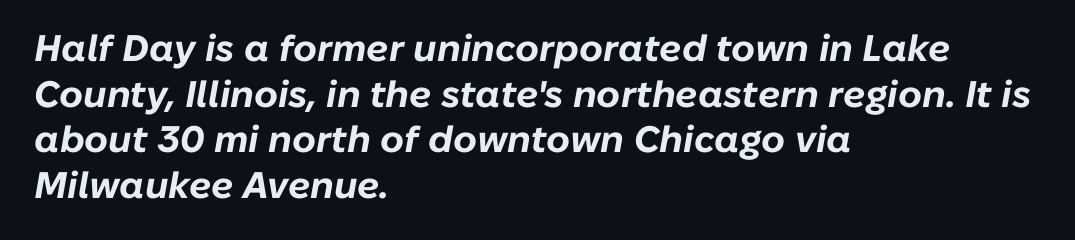
Typographic density is high because the face is bold. Posture: slanted. Default kerning and tracking; the words read as compact shapes. This sample has the flowing, uneven cadence of proportional lettering. Unmarked baselines from the first word to the last.
